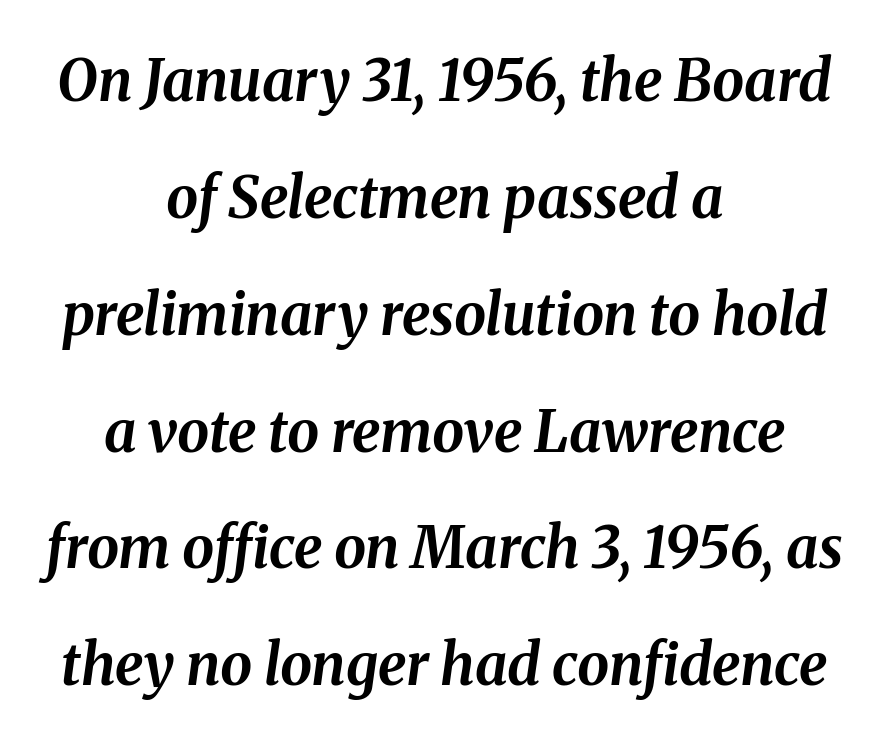
Q: Is the text bold? A: Yes.
Q: Is the text italic (slanted)? A: Yes, it leans right by about 8 degrees.
Q: Is the text underlined? A: No.
Q: How is the paragraph aligned? A: Centered.
Q: Is the spacing between letters normal or unusually wide? A: Normal.
Q: Is the spacing between lines tight, normal or loose? A: Loose.
Q: Width (condensed, normal, or wide)? A: Normal.
Q: Stroke contrast? A: Medium.
Q: x-height? A: Medium.
Q: Monospaced? A: No.
